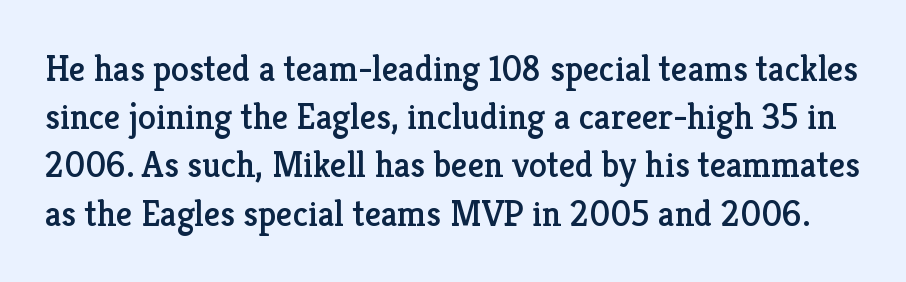
{"serif": "yes", "italic": "no", "width": "normal", "stroke_contrast": "low", "x_height": "medium", "monospaced": "no", "underline": "no", "line_spacing": "normal", "line_spacing_ratio": 1.34, "letter_spacing": "normal", "letter_spacing_em": 0.0, "glyph_px": 36}
